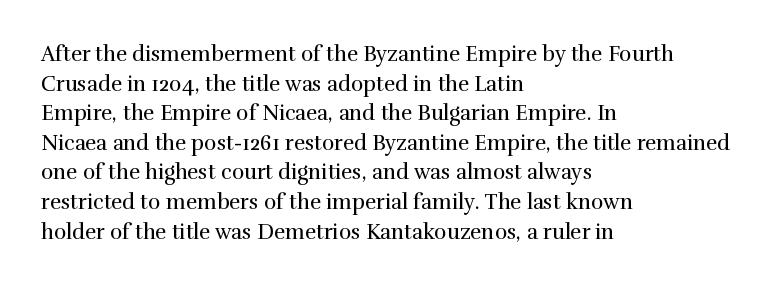
Quick note: underline off. Do the letters lean? They stand straight. The text block is weighted toward the left margin, trailing off unevenly rightward. This rendering leaves character spacing at its baseline value. Vertical spacing — default.
